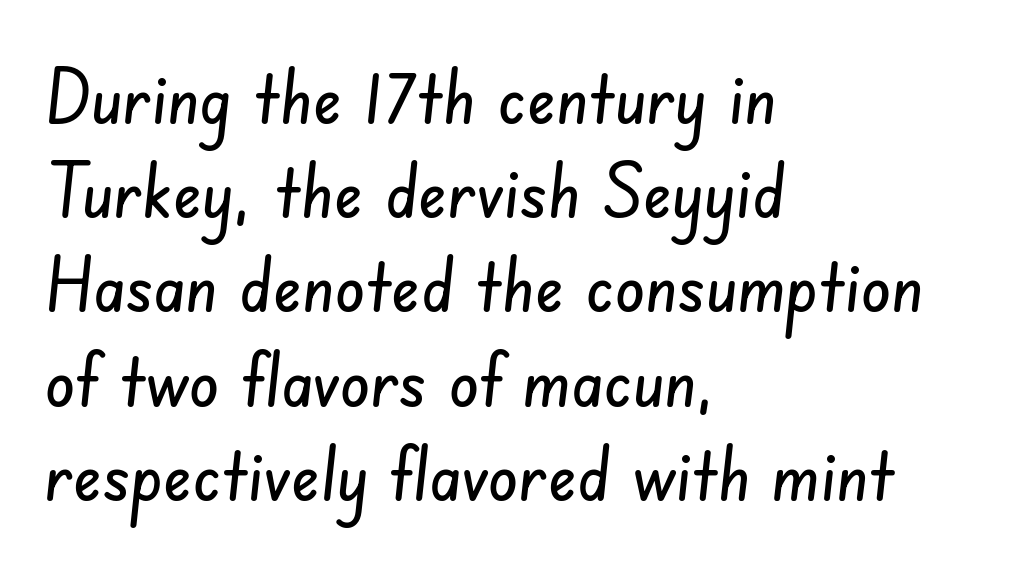
Q: Is the typeface a serif or a sans-serif typeface? A: Sans-serif.
Q: Is the text underlined? A: No.
Q: How is the paragraph aligned? A: Left-aligned.
Q: Is the spacing between letters normal or unusually wide? A: Normal.
Q: Width (condensed, normal, or wide)? A: Condensed.
Q: Stroke contrast? A: Low.
Q: x-height? A: Small.
Q: Monospaced? A: No.
